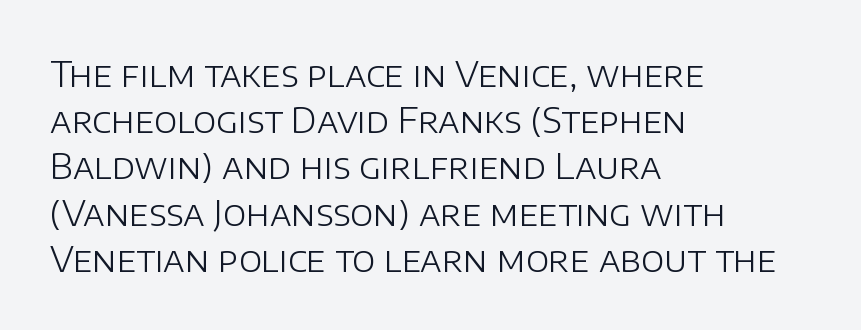
The image shows 35 px light sans-serif type, upright; set left-aligned, normal line spacing (1.32x), normal letter spacing, not underlined; low stroke contrast and a large x-height.
